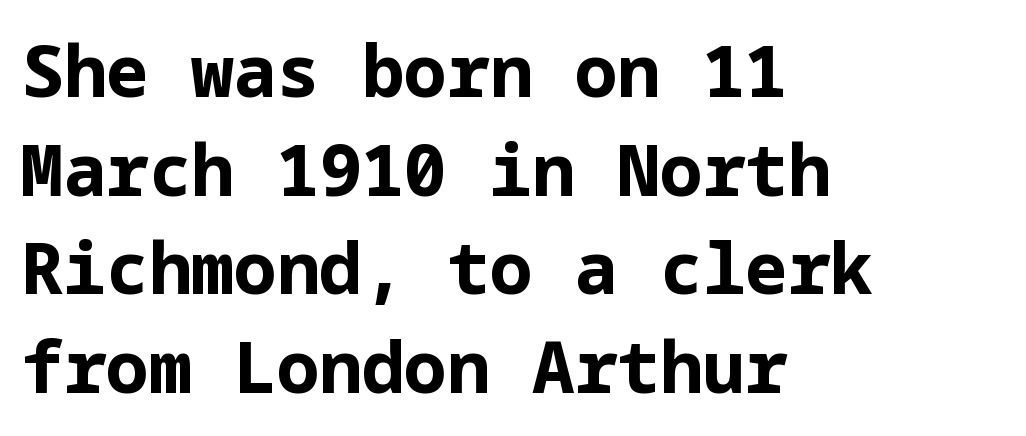
Q: Is the text bold? A: Yes.
Q: Is the text italic (slanted)? A: No, it is upright.
Q: Is the typeface a serif or a sans-serif typeface? A: Sans-serif.
Q: Is the text underlined? A: No.
Q: How is the paragraph aligned? A: Left-aligned.
Q: Is the spacing between letters normal or unusually wide? A: Normal.
Q: Is the spacing between lines tight, normal or loose? A: Normal.
Q: Width (condensed, normal, or wide)? A: Normal.
Q: Stroke contrast? A: Low.
Q: x-height? A: Medium.
